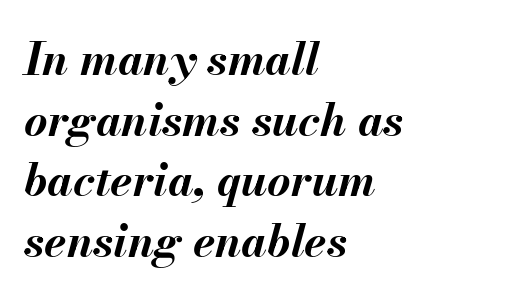
{"italic": "yes", "lean": "right", "slant_degrees": 13, "bold": "yes", "weight": "bold", "width": "normal", "stroke_contrast": "medium", "x_height": "small", "monospaced": "no", "underline": "no", "align": "left", "line_spacing": "normal", "line_spacing_ratio": 1.35, "letter_spacing": "normal", "letter_spacing_em": 0.0, "glyph_px": 45}
